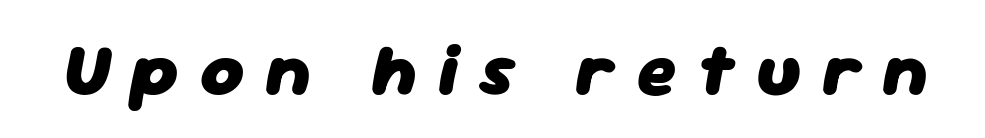
Q: Is the text bold? A: Yes.
Q: Is the text italic (slanted)? A: Yes, it leans right by about 11 degrees.
Q: Is the text underlined? A: No.
Q: Is the spacing between letters normal or unusually wide? A: Unusually wide.
Q: Width (condensed, normal, or wide)? A: Normal.
Q: Stroke contrast? A: Low.
Q: x-height? A: Medium.
Q: Monospaced? A: No.
